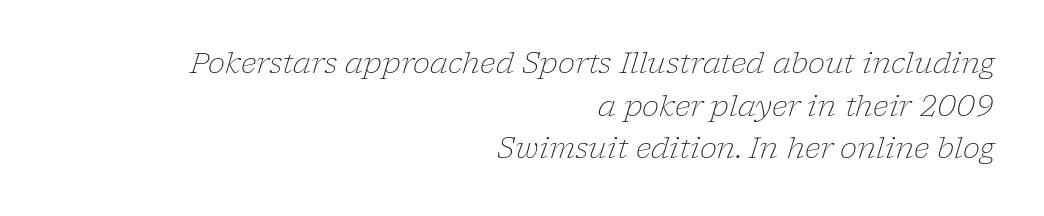
Is the letter spacing exaggerated? No — it looks like the ordinary default. Evenly set lines give the paragraph a standard silhouette. You can tell from the footed stems that serif type was used. Only glyphs here, with clear space below each row. Do the characters align in a grid? No, the font is proportional. The passage is arranged like a letterhead date or caption credit — flush right.
